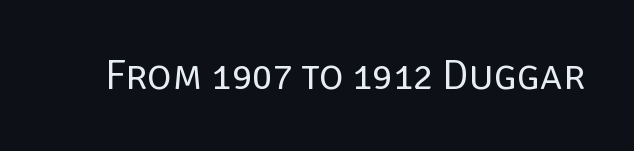
The image shows 42 px regular-weight sans-serif type, upright; set normal letter spacing, not underlined; low stroke contrast and a large x-height.
